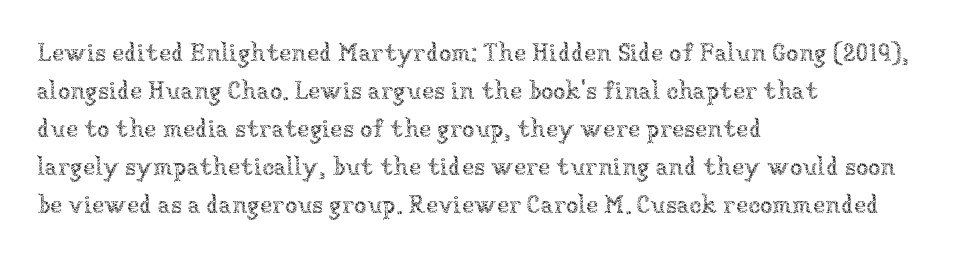
Q: Is the text bold? A: No.
Q: Is the text italic (slanted)? A: No, it is upright.
Q: Is the text underlined? A: No.
Q: How is the paragraph aligned? A: Left-aligned.
Q: Is the spacing between letters normal or unusually wide? A: Normal.
Q: Is the spacing between lines tight, normal or loose? A: Normal.
